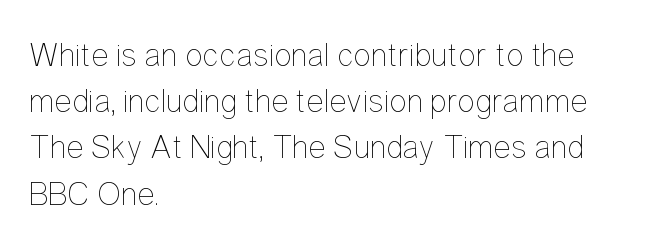
The image shows 33 px thin, condensed type, upright; set left-aligned, normal line spacing (1.4x), normal letter spacing, not underlined; low stroke contrast and a medium x-height.
